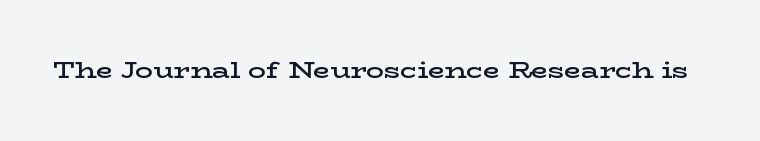
Q: Is the text bold? A: Semi-bold.
Q: Is the text italic (slanted)? A: No, it is upright.
Q: Is the text underlined? A: No.
Q: Is the spacing between letters normal or unusually wide? A: Normal.
